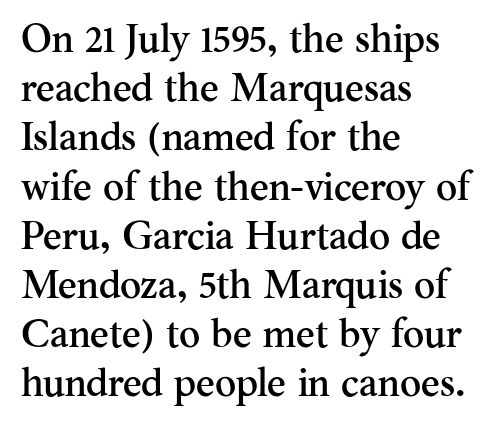
Q: Is the text italic (slanted)? A: No, it is upright.
Q: Is the typeface a serif or a sans-serif typeface? A: Serif.
Q: Is the text underlined? A: No.
Q: How is the paragraph aligned? A: Left-aligned.
Q: Is the spacing between letters normal or unusually wide? A: Normal.
Q: Width (condensed, normal, or wide)? A: Normal.
Q: Stroke contrast? A: Medium.
Q: x-height? A: Small.
Q: Monospaced? A: No.
